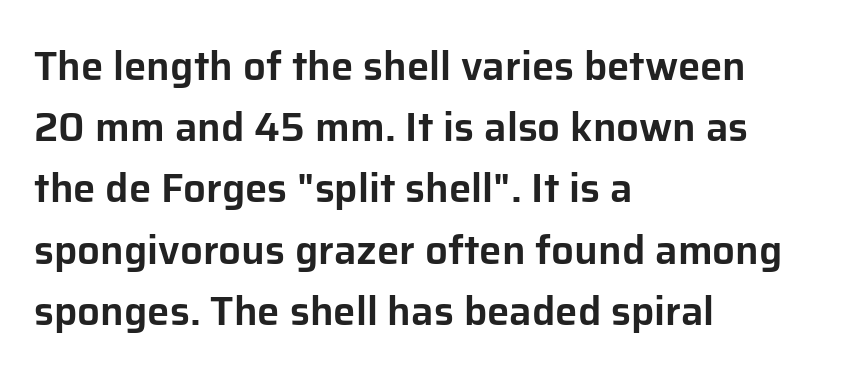
The image shows 40 px sans-serif type, upright; set left-aligned, normal line spacing (1.53x), normal letter spacing, not underlined; low stroke contrast and a medium x-height.
